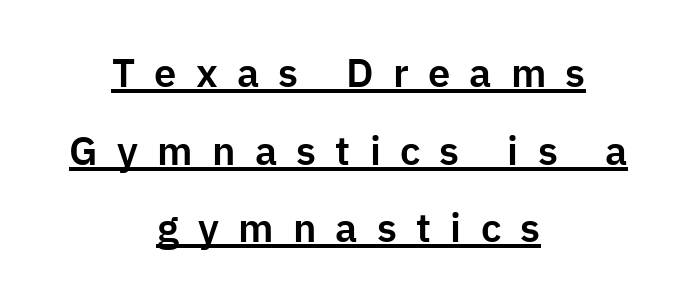
Q: Is the text italic (slanted)? A: No, it is upright.
Q: Is the typeface a serif or a sans-serif typeface? A: Sans-serif.
Q: Is the text underlined? A: Yes.
Q: How is the paragraph aligned? A: Centered.
Q: Is the spacing between letters normal or unusually wide? A: Unusually wide.
Q: Is the spacing between lines tight, normal or loose? A: Loose.
Q: Width (condensed, normal, or wide)? A: Normal.
Q: Stroke contrast? A: Low.
Q: x-height? A: Medium.
Q: Monospaced? A: No.
